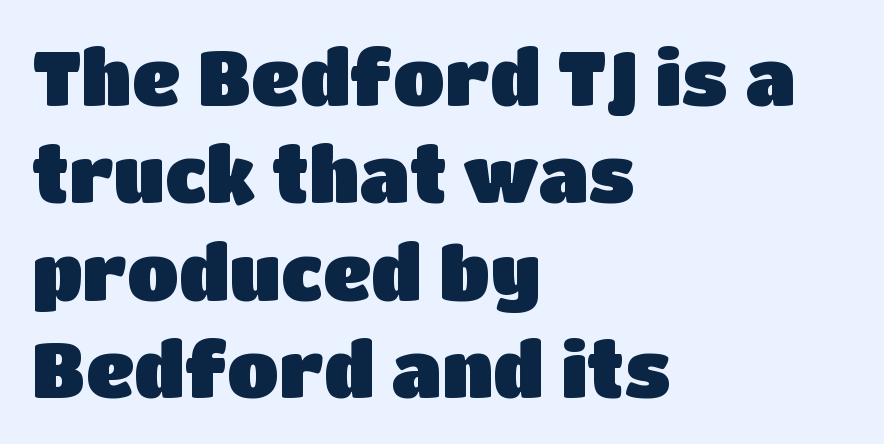
Q: Is the text italic (slanted)? A: No, it is upright.
Q: Is the typeface a serif or a sans-serif typeface? A: Sans-serif.
Q: Is the text underlined? A: No.
Q: How is the paragraph aligned? A: Left-aligned.
Q: Is the spacing between letters normal or unusually wide? A: Normal.
Q: Is the spacing between lines tight, normal or loose? A: Normal.
Q: Width (condensed, normal, or wide)? A: Normal.
Q: Stroke contrast? A: Low.
Q: x-height? A: Large.
Q: Monospaced? A: No.
